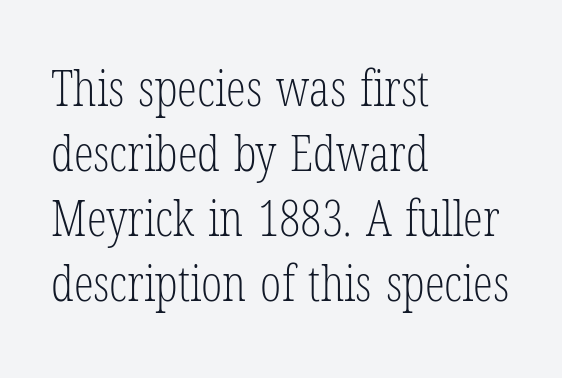
Q: Is the text bold? A: No.
Q: Is the text italic (slanted)? A: No, it is upright.
Q: Is the typeface a serif or a sans-serif typeface? A: Serif.
Q: Is the text underlined? A: No.
Q: How is the paragraph aligned? A: Left-aligned.
Q: Is the spacing between letters normal or unusually wide? A: Normal.
Q: Is the spacing between lines tight, normal or loose? A: Normal.
Q: Width (condensed, normal, or wide)? A: Condensed.
Q: Stroke contrast? A: Low.
Q: x-height? A: Medium.
Q: Monospaced? A: No.
